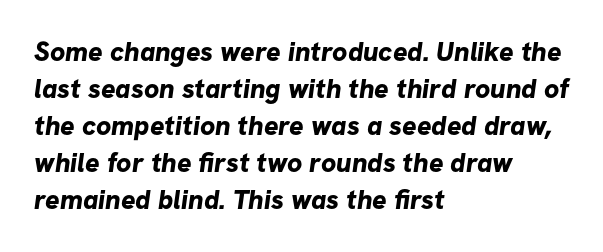
The image shows 27 px bold type; set left-aligned, normal line spacing (1.37x), normal letter spacing, not underlined.
